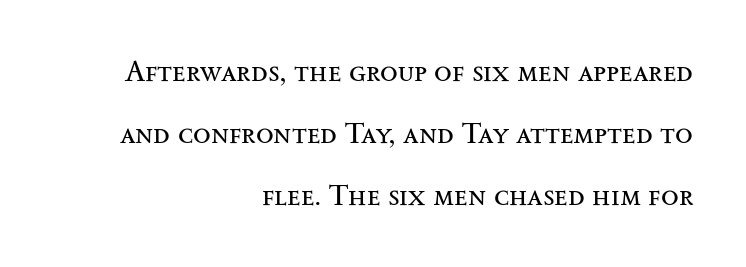
The image shows 29 px regular-weight, wide serif type, upright; set right-aligned, loose line spacing (2.14x), normal letter spacing, not underlined; medium stroke contrast and a small x-height.
